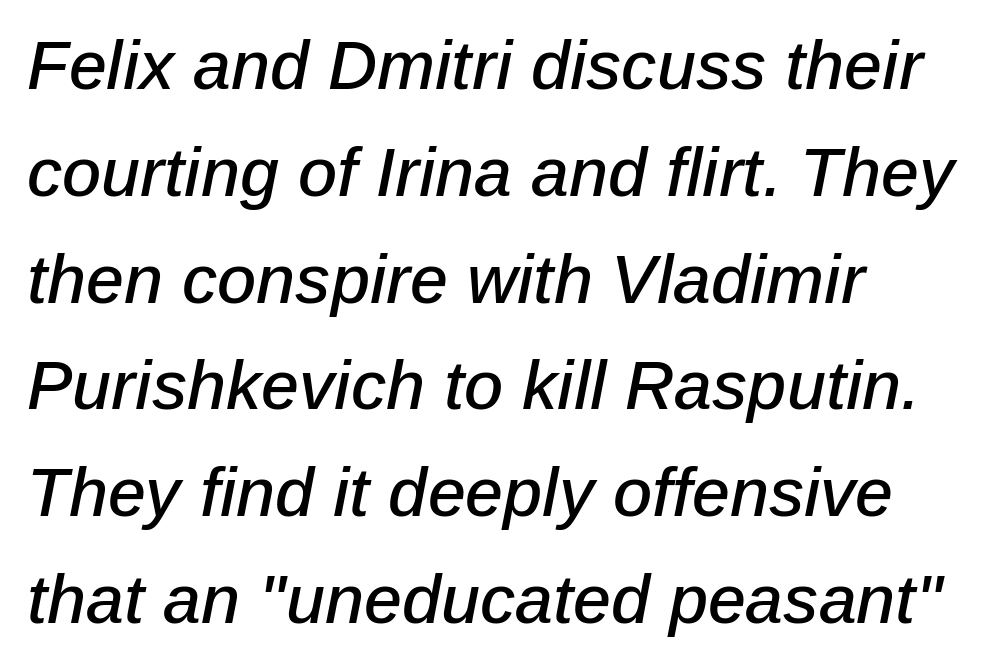
Q: Is the text italic (slanted)? A: Yes, it leans right by about 12 degrees.
Q: Is the text underlined? A: No.
Q: How is the paragraph aligned? A: Left-aligned.
Q: Is the spacing between letters normal or unusually wide? A: Normal.
Q: Is the spacing between lines tight, normal or loose? A: Normal.
Q: Width (condensed, normal, or wide)? A: Normal.
Q: Stroke contrast? A: Low.
Q: x-height? A: Medium.
Q: Monospaced? A: No.
